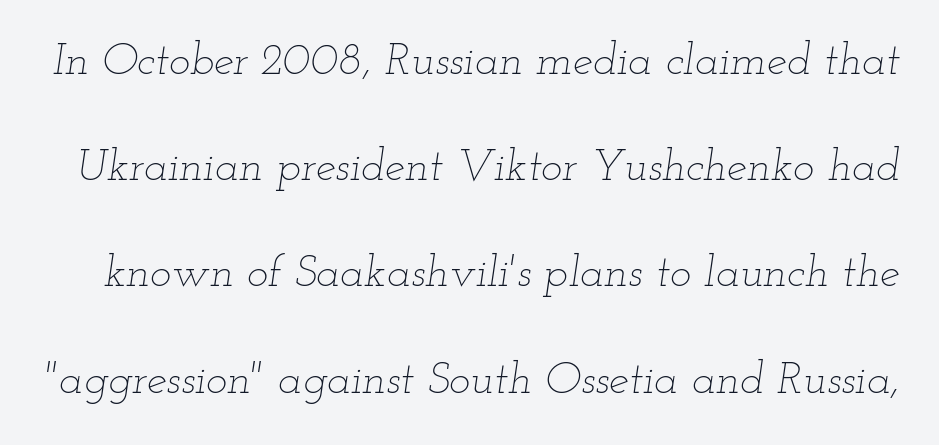
A quiet, ordinary-to-light weight characterises the typeface. Slanted lettering throughout. Just letters on the line, the space beneath them empty. You could call the tracking neutral — neither tight nor loose.
